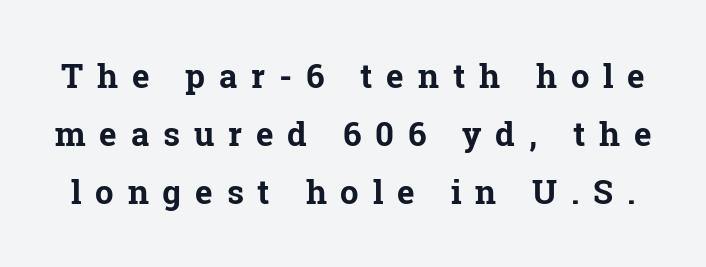
In terms of posture, this sample is upright. The rendering shows small feet on the letterforms — a serif design. Has an underline been added? It has not. Looks like regular typesetting: each glyph gets only the width it needs. Each word looks stretched out because of the extra space between its letters.
